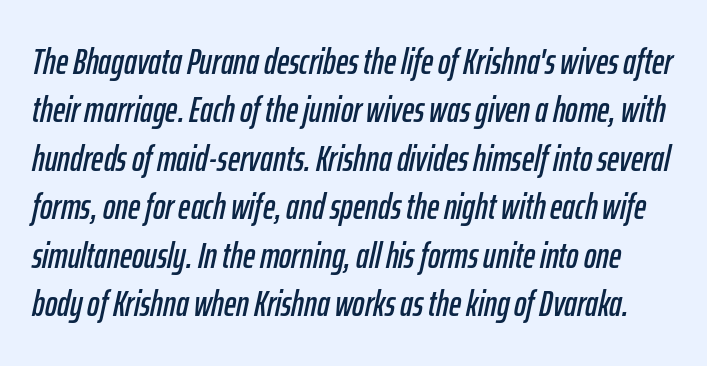
Q: Is the text italic (slanted)? A: Yes, it leans right by about 12 degrees.
Q: Is the text underlined? A: No.
Q: Is the spacing between letters normal or unusually wide? A: Normal.
Q: Is the spacing between lines tight, normal or loose? A: Normal.
Q: Width (condensed, normal, or wide)? A: Condensed.
Q: Stroke contrast? A: Low.
Q: x-height? A: Medium.
Q: Monospaced? A: No.
